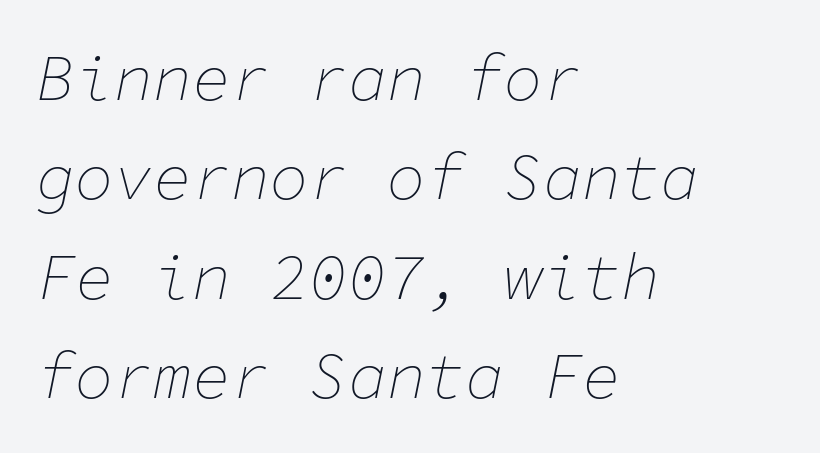
Q: Is the text bold? A: No.
Q: Is the text italic (slanted)? A: Yes, it leans right by about 11 degrees.
Q: Is the text underlined? A: No.
Q: How is the paragraph aligned? A: Left-aligned.
Q: Is the spacing between letters normal or unusually wide? A: Normal.
Q: Is the spacing between lines tight, normal or loose? A: Normal.
Q: Width (condensed, normal, or wide)? A: Normal.
Q: Stroke contrast? A: Low.
Q: x-height? A: Medium.
Q: Monospaced? A: Yes.
